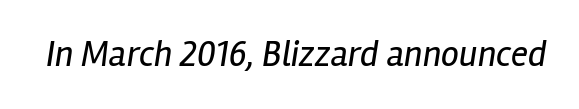
{"italic": "yes", "lean": "right", "slant_degrees": 12, "bold": "no", "weight": "regular", "width": "condensed", "stroke_contrast": "low", "x_height": "medium", "monospaced": "no", "underline": "no", "letter_spacing": "normal", "letter_spacing_em": 0.0, "glyph_px": 36}
